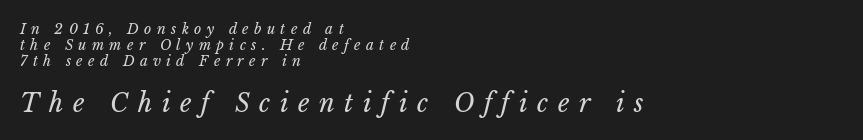
The image shows 25 px text type, italic (leaning right); set left-aligned, tight line spacing (1.13x), unusually wide letter spacing (+0.38 em), not underlined; the second (bottom) block is 1.79x larger.
